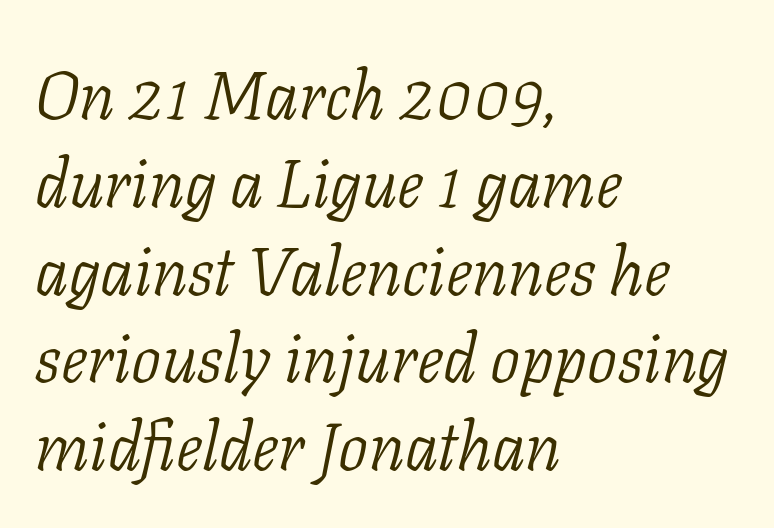
The passage shown has conventional tracking throughout. Heaviness? Minimal to ordinary, like unemphasized prose. You could not count columns in this text — the font is proportionally spaced. Does the type have serifs? Yes, each stem ends in a small foot.
